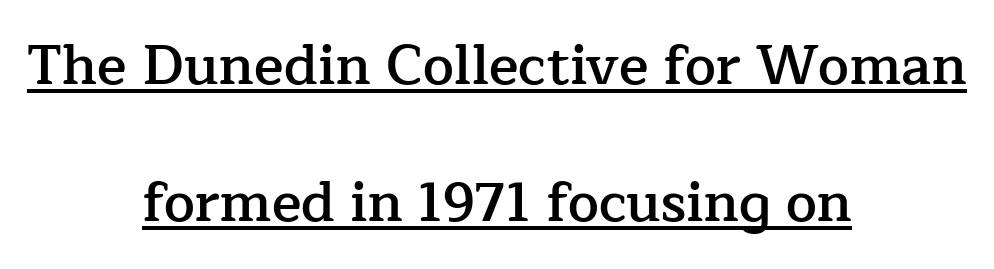
The image shows 55 px semibold serif type, upright; set centered, loose line spacing (2.49x), normal letter spacing, underlined; low stroke contrast and a medium x-height.
